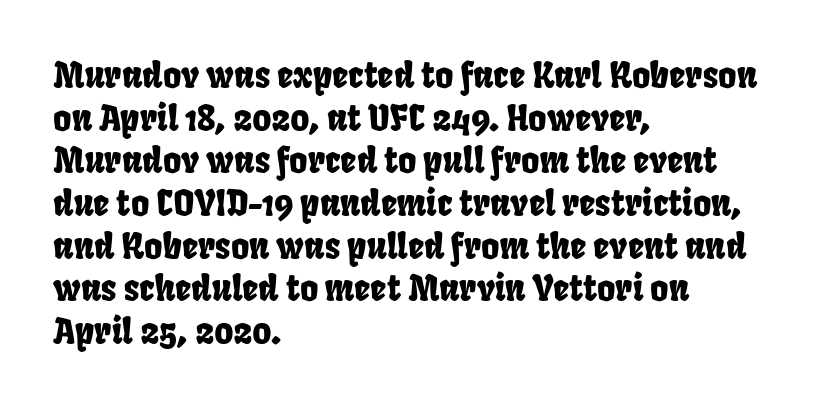
{"serif": "no", "width": "condensed", "stroke_contrast": "low", "x_height": "large", "monospaced": "no", "underline": "no", "align": "left", "line_spacing_ratio": 1.22, "letter_spacing": "normal", "letter_spacing_em": 0.0, "glyph_px": 35}
